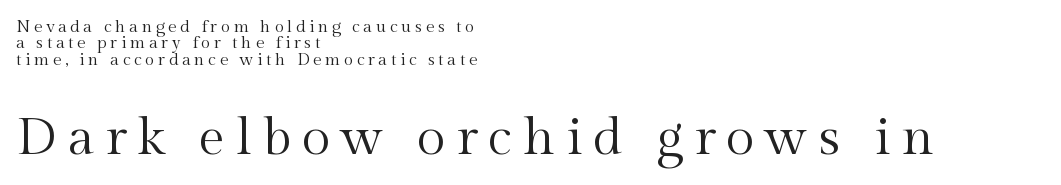
{"serif": "yes", "italic": "no", "bold": "no", "weight": "regular", "width": "normal", "x_height": "medium", "monospaced": "no", "underline": "no", "align": "left", "line_spacing": "tight", "line_spacing_ratio": 0.96, "letter_spacing": "wide", "letter_spacing_em": 0.21, "larger_block": "second", "size_ratio": 3.06, "glyph_px": 52}
